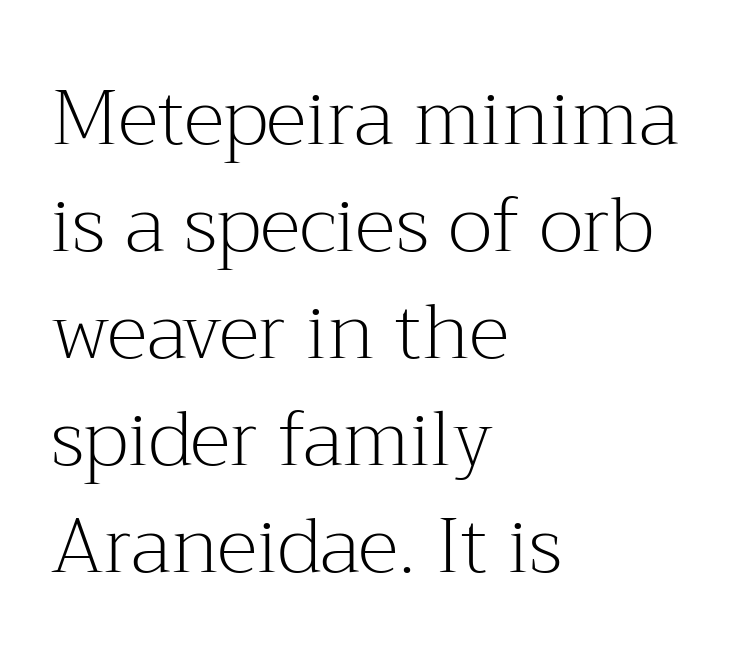
{"serif": "yes", "italic": "no", "bold": "no", "weight": "light", "width": "normal", "stroke_contrast": "medium", "x_height": "medium", "monospaced": "no", "underline": "no", "align": "left", "line_spacing": "normal", "line_spacing_ratio": 1.39, "letter_spacing": "normal", "letter_spacing_em": 0.0, "glyph_px": 77}
